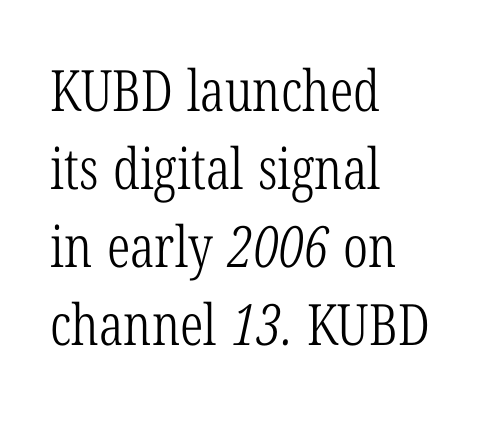
Q: Is the text bold? A: No.
Q: Is the typeface a serif or a sans-serif typeface? A: Serif.
Q: Is the text underlined? A: No.
Q: How is the paragraph aligned? A: Left-aligned.
Q: Is the spacing between letters normal or unusually wide? A: Normal.
Q: Is the spacing between lines tight, normal or loose? A: Normal.
Q: Width (condensed, normal, or wide)? A: Condensed.
Q: Stroke contrast? A: Low.
Q: x-height? A: Medium.
Q: Monospaced? A: No.
